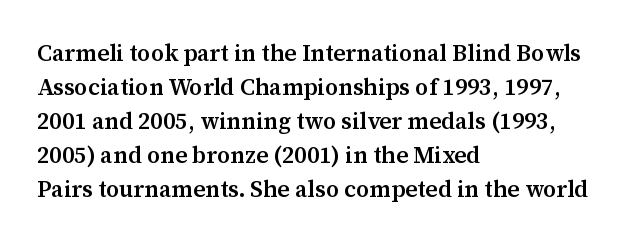
The type is set solid horizontally, with unmodified tracking. Letters rest on an invisible, unmarked baseline. The lettering holds an erect, upright posture throughout. Typeset ragged right — the left edge is the straight one. The block of text has a typical density, with ordinary space between rows.
